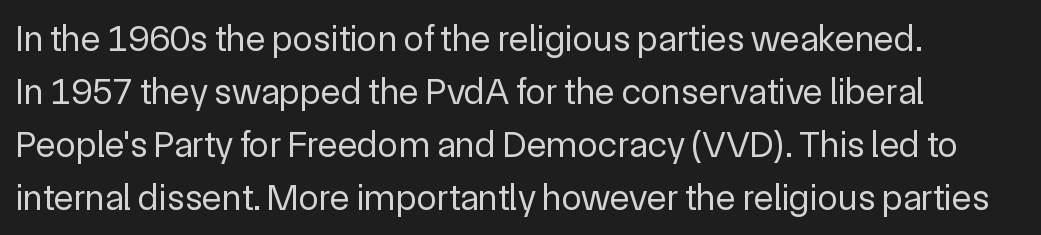
Note the varied advance widths — an 'i' is clearly narrower than an 'm'. A sans-serif font was chosen for this passage. The rag falls on the right side of this text block. Is the stroke heavy? The answer is a plain regular-or-lighter. Nobody touched the tracking dial on this one. Bare-footed words on every line.
